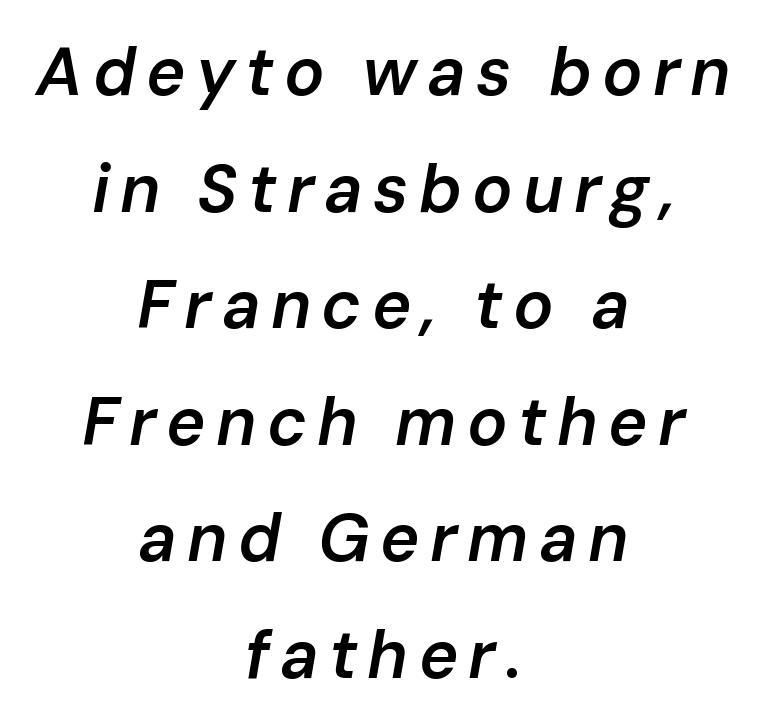
Q: Is the text bold? A: Semi-bold.
Q: Is the text italic (slanted)? A: Yes, it leans right by about 10 degrees.
Q: Is the text underlined? A: No.
Q: How is the paragraph aligned? A: Centered.
Q: Width (condensed, normal, or wide)? A: Normal.
Q: Stroke contrast? A: Low.
Q: x-height? A: Medium.
Q: Monospaced? A: No.
